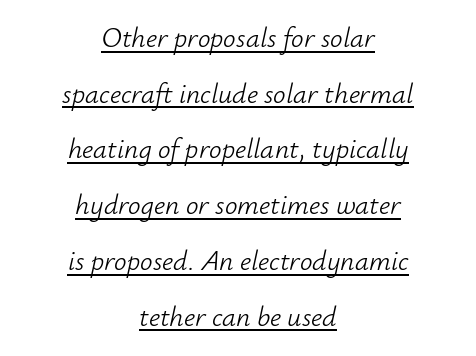
Q: Is the text bold? A: No.
Q: Is the text italic (slanted)? A: Yes, it leans right by about 12 degrees.
Q: Is the text underlined? A: Yes.
Q: How is the paragraph aligned? A: Centered.
Q: Is the spacing between letters normal or unusually wide? A: Normal.
Q: Is the spacing between lines tight, normal or loose? A: Loose.
Q: Width (condensed, normal, or wide)? A: Normal.
Q: Stroke contrast? A: Low.
Q: x-height? A: Small.
Q: Monospaced? A: No.
